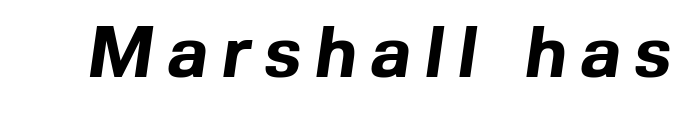
{"serif": "no", "bold": "yes", "weight": "bold", "width": "normal", "x_height": "medium", "monospaced": "no", "underline": "no", "glyph_px": 73}
